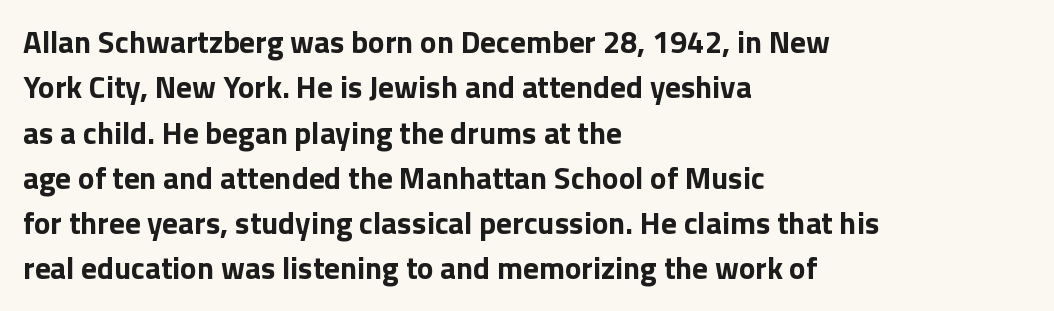
{"serif": "no", "italic": "no", "bold": "yes", "weight": "bold", "width": "normal", "stroke_contrast": "low", "x_height": "medium", "monospaced": "no", "underline": "no", "align": "left", "line_spacing": "normal", "line_spacing_ratio": 1.46, "letter_spacing": "normal", "letter_spacing_em": 0.0, "glyph_px": 31}
